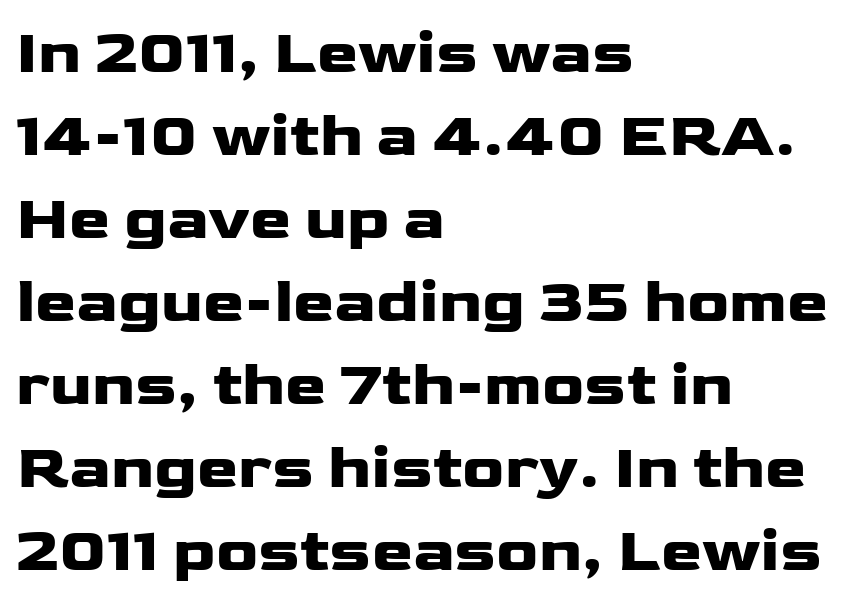
The image shows 62 px heavy, wide sans-serif type, upright; set left-aligned, normal line spacing (1.34x), normal letter spacing, not underlined; low stroke contrast and a medium x-height.
